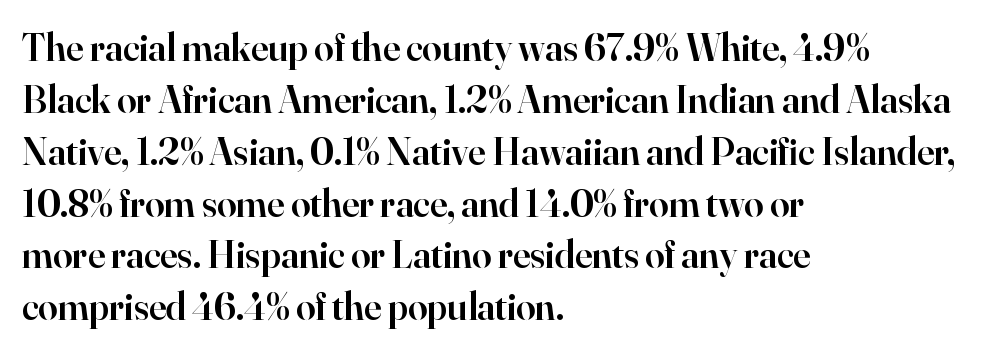
These lines keep a tight, regular rhythm from letter to letter. The face used here is proportionally spaced, like ordinary book or web type. Does the lettering tilt? It doesn't — this is upright. The letters are semibold — heavier than regular but short of a full bold. Check where the strokes stop: tiny serifs finish them off.
